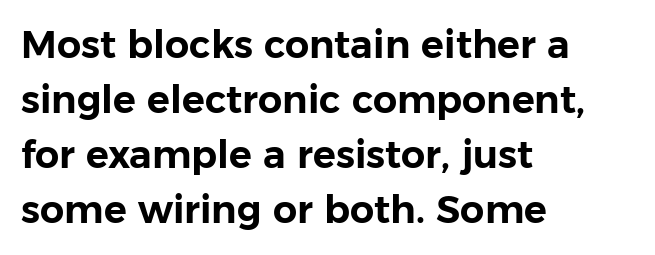
{"serif": "no", "italic": "no", "width": "normal", "stroke_contrast": "low", "x_height": "medium", "monospaced": "no", "underline": "no", "align": "left", "line_spacing": "normal", "line_spacing_ratio": 1.45, "letter_spacing": "normal", "letter_spacing_em": 0.0, "glyph_px": 38}
